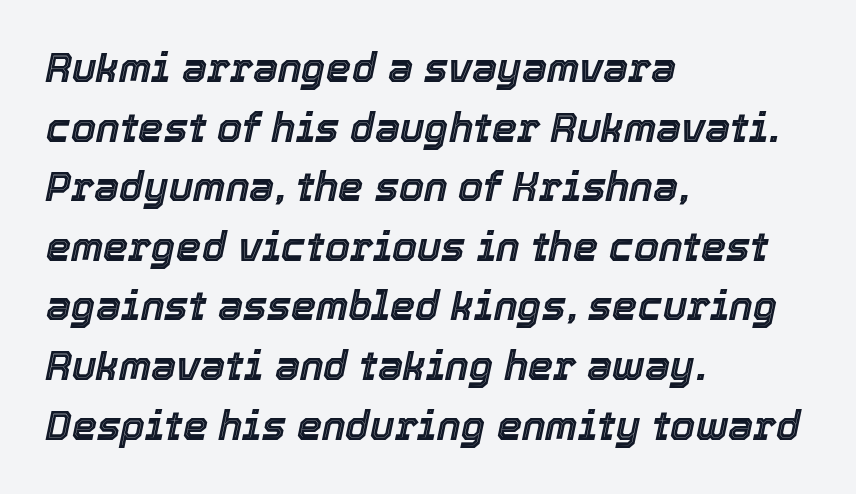
Q: Is the text italic (slanted)? A: Yes, it leans right by about 12 degrees.
Q: Is the text underlined? A: No.
Q: How is the paragraph aligned? A: Left-aligned.
Q: Is the spacing between letters normal or unusually wide? A: Normal.
Q: Is the spacing between lines tight, normal or loose? A: Normal.
Q: Width (condensed, normal, or wide)? A: Normal.
Q: x-height? A: Medium.
Q: Monospaced? A: No.
